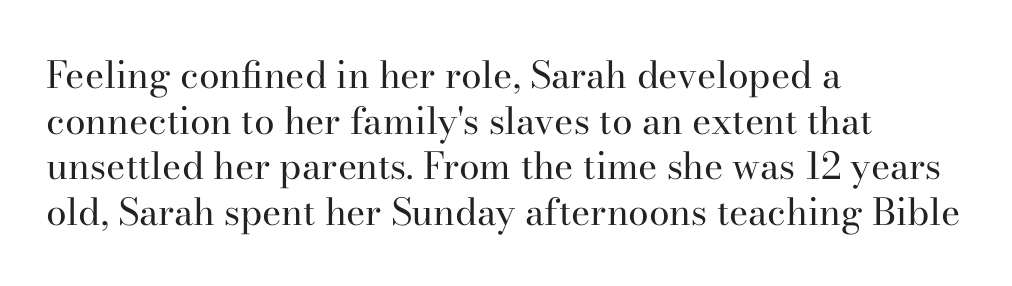
{"serif": "yes", "italic": "no", "bold": "no", "weight": "regular", "width": "normal", "stroke_contrast": "high", "x_height": "small", "monospaced": "no", "underline": "no", "align": "left", "line_spacing_ratio": 1.23, "letter_spacing": "normal", "letter_spacing_em": 0.0, "glyph_px": 37}
